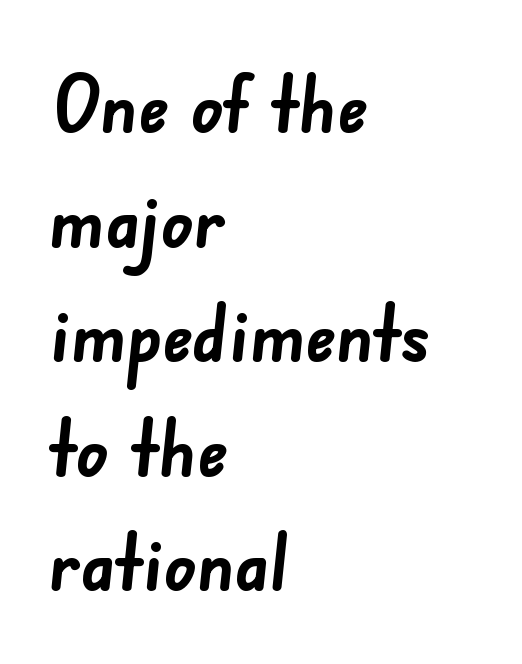
Glance below the letters and you will spot only blank space. Looks like regular typesetting: each glyph gets only the width it needs. Nothing sits at the stroke ends, so this counts as sans-serif. Nothing unusual about the tracking: characters are spaced as the font intends.
